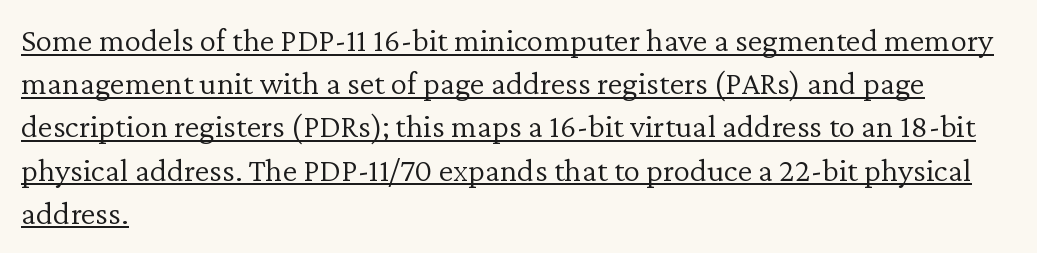
The image shows 33 px light serif type, upright; set left-aligned, normal line spacing (1.31x), normal letter spacing, underlined; low stroke contrast and a medium x-height.
